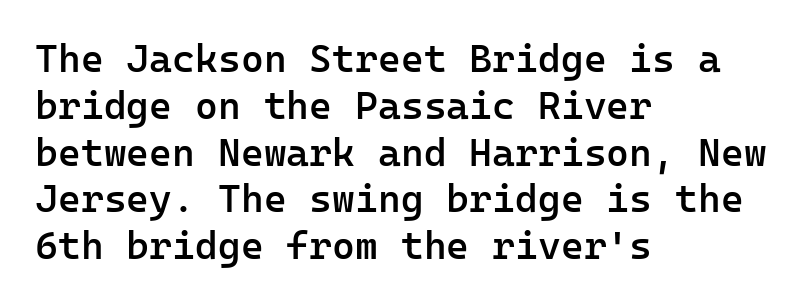
Q: Is the text bold? A: Semi-bold.
Q: Is the text italic (slanted)? A: No, it is upright.
Q: Is the typeface a serif or a sans-serif typeface? A: Sans-serif.
Q: Is the text underlined? A: No.
Q: How is the paragraph aligned? A: Left-aligned.
Q: Is the spacing between letters normal or unusually wide? A: Normal.
Q: Width (condensed, normal, or wide)? A: Normal.
Q: Stroke contrast? A: Low.
Q: x-height? A: Medium.
Q: Monospaced? A: Yes.
